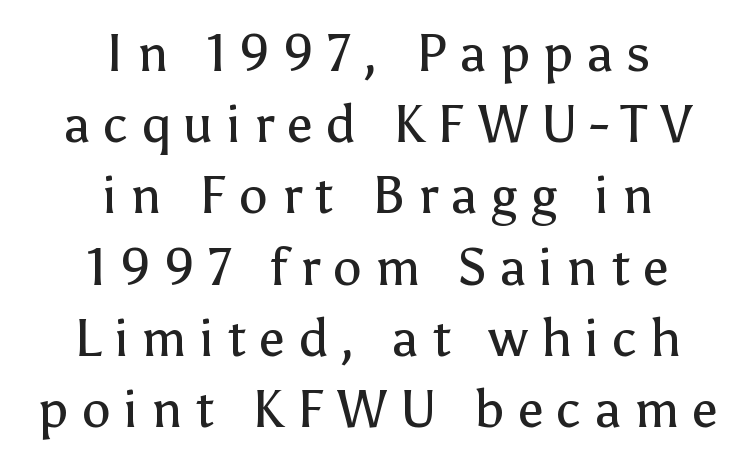
Compared with a flush-left layout, this one balances lines on the center instead. Character widths vary here, with narrow letters taking less room than wide ones. Serifs: no, the terminals of the letterforms are clean. Heaviness? Minimal to ordinary, like unemphasized prose. Line spacing here is normal.
